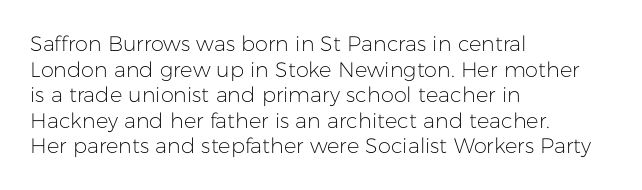
Q: Is the text bold? A: No.
Q: Is the text italic (slanted)? A: No, it is upright.
Q: Is the text underlined? A: No.
Q: How is the paragraph aligned? A: Left-aligned.
Q: Is the spacing between letters normal or unusually wide? A: Normal.
